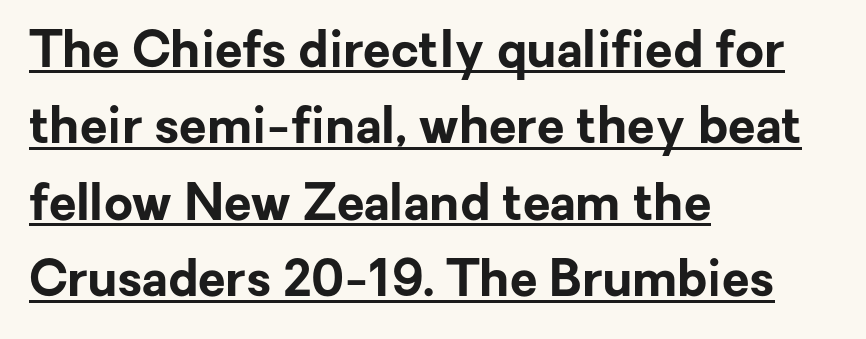
Q: Is the text bold? A: Yes.
Q: Is the text italic (slanted)? A: No, it is upright.
Q: Is the typeface a serif or a sans-serif typeface? A: Sans-serif.
Q: Is the text underlined? A: Yes.
Q: How is the paragraph aligned? A: Left-aligned.
Q: Is the spacing between letters normal or unusually wide? A: Normal.
Q: Is the spacing between lines tight, normal or loose? A: Normal.
Q: Width (condensed, normal, or wide)? A: Normal.
Q: Stroke contrast? A: Low.
Q: x-height? A: Medium.
Q: Monospaced? A: No.
